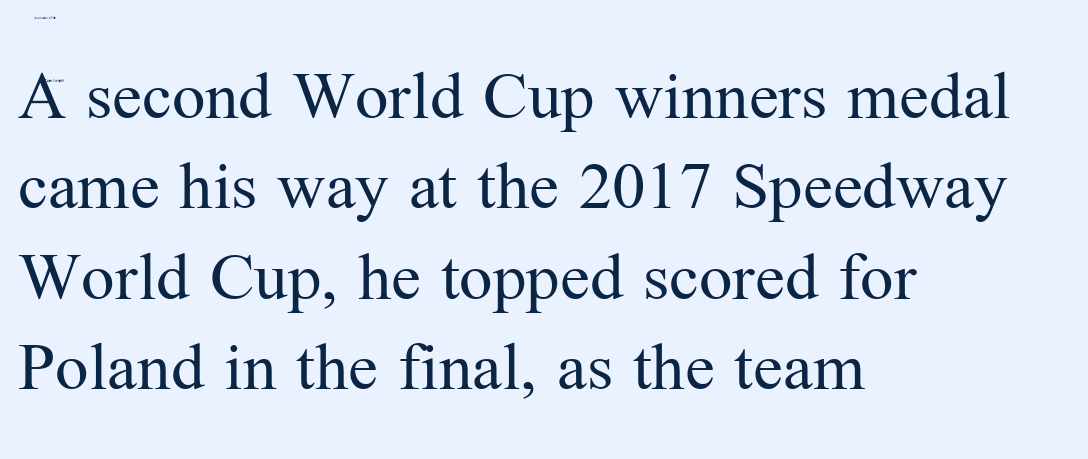
Q: Is the text bold? A: No.
Q: Is the text italic (slanted)? A: No, it is upright.
Q: Is the typeface a serif or a sans-serif typeface? A: Serif.
Q: Is the text underlined? A: No.
Q: How is the paragraph aligned? A: Left-aligned.
Q: Is the spacing between letters normal or unusually wide? A: Normal.
Q: Width (condensed, normal, or wide)? A: Normal.
Q: Stroke contrast? A: Medium.
Q: x-height? A: Medium.
Q: Monospaced? A: No.
